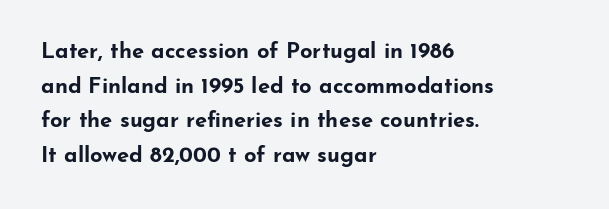
Q: Is the text bold? A: Yes.
Q: Is the text italic (slanted)? A: No, it is upright.
Q: Is the text underlined? A: No.
Q: How is the paragraph aligned? A: Left-aligned.
Q: Is the spacing between letters normal or unusually wide? A: Normal.
Q: Is the spacing between lines tight, normal or loose? A: Normal.
